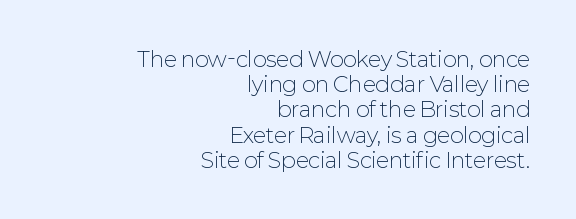
The image shows 21 px text type, upright; set right-aligned, line spacing 1.2x, normal letter spacing, not underlined.
